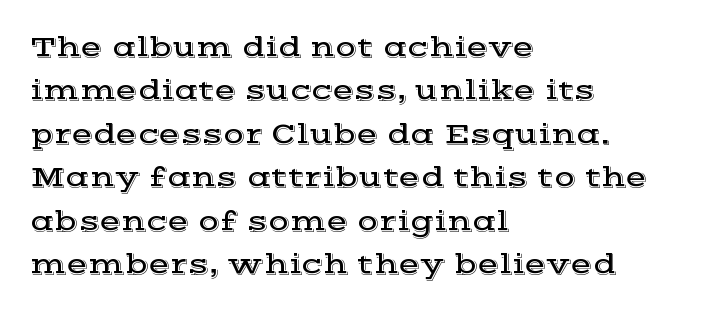
The image shows 28 px wide serif type, upright; set left-aligned, normal line spacing (1.55x), normal letter spacing, not underlined; a medium x-height.
